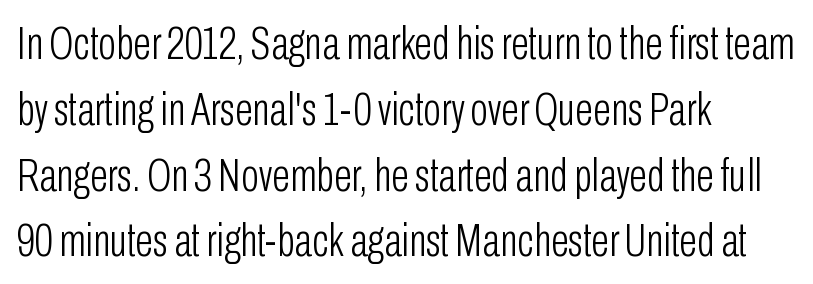
Q: Is the text bold? A: No.
Q: Is the text italic (slanted)? A: No, it is upright.
Q: Is the typeface a serif or a sans-serif typeface? A: Sans-serif.
Q: Is the text underlined? A: No.
Q: How is the paragraph aligned? A: Left-aligned.
Q: Is the spacing between letters normal or unusually wide? A: Normal.
Q: Is the spacing between lines tight, normal or loose? A: Normal.
Q: Width (condensed, normal, or wide)? A: Condensed.
Q: Stroke contrast? A: Low.
Q: x-height? A: Medium.
Q: Monospaced? A: No.
